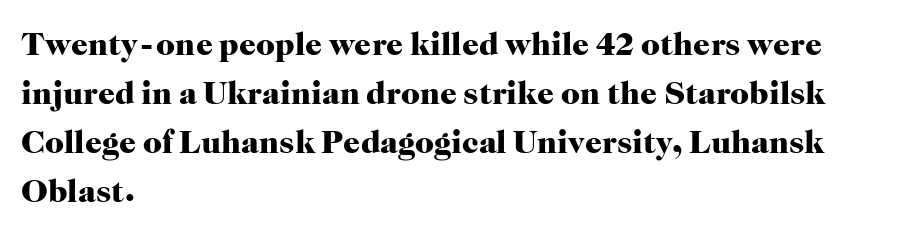
Q: Is the text bold? A: Yes.
Q: Is the text italic (slanted)? A: No, it is upright.
Q: Is the typeface a serif or a sans-serif typeface? A: Serif.
Q: Is the text underlined? A: No.
Q: How is the paragraph aligned? A: Left-aligned.
Q: Is the spacing between letters normal or unusually wide? A: Normal.
Q: Is the spacing between lines tight, normal or loose? A: Normal.
Q: Width (condensed, normal, or wide)? A: Normal.
Q: Stroke contrast? A: High.
Q: x-height? A: Medium.
Q: Monospaced? A: No.
